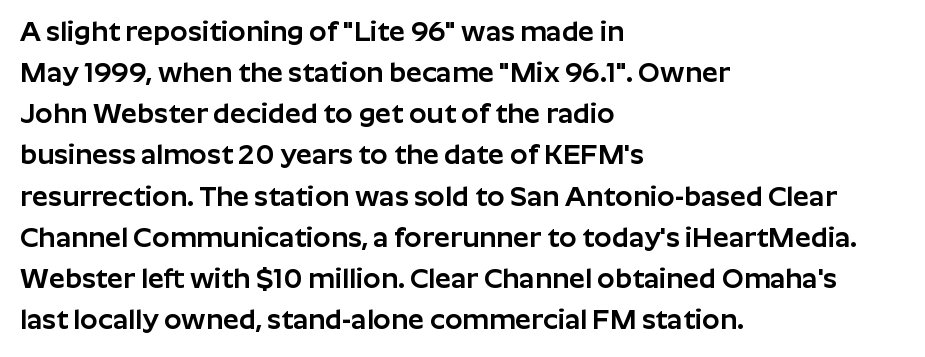
{"serif": "no", "italic": "no", "width": "normal", "stroke_contrast": "low", "x_height": "medium", "monospaced": "no", "underline": "no", "align": "left", "line_spacing": "normal", "line_spacing_ratio": 1.47, "letter_spacing": "normal", "letter_spacing_em": 0.0, "glyph_px": 28}
